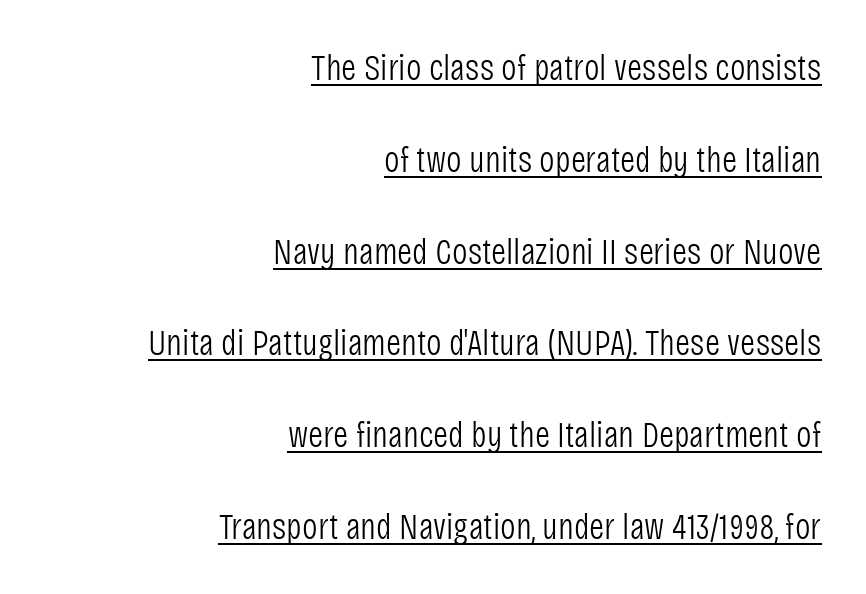
Looks like someone drew a line under every word here. The font sits on the lighter half of the weight spectrum, regular included. Style check: upright. Layout note: lines flush right. Think of a printed novel: that variable character pitch is what you see here.
